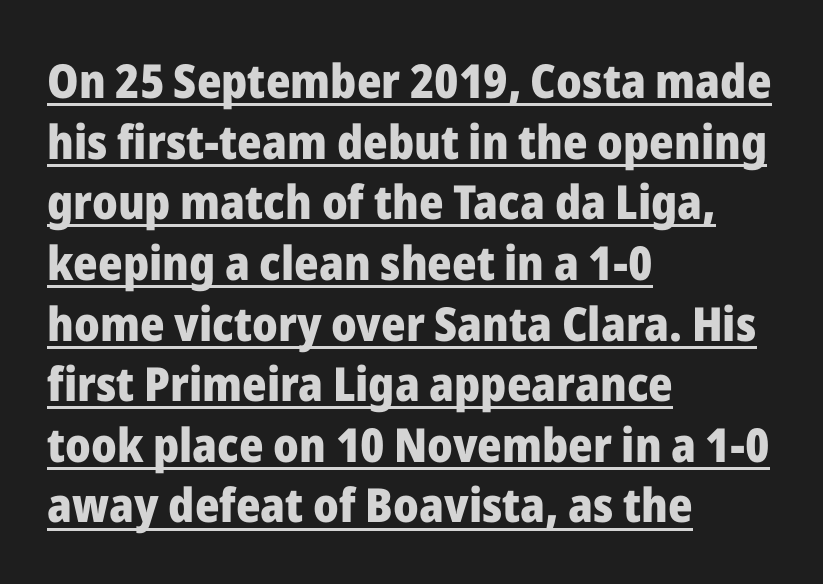
The typography opts for an upright posture over an oblique one. Reading down the block, your eye returns to a fixed left position each line. These lines are rendered in a variable-pitch font. The font family rendered here belongs to the sans-serif group. The sample's only ornament is a line tracing under the words.
